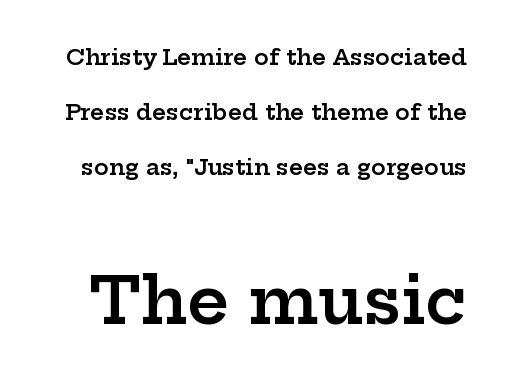
Think of a printed novel: that variable character pitch is what you see here. Are there feet on the stems? There are — it's a serif. The tracking reads as untouched default to a designer's eye. The passage shown is semibold, sitting just below true bold. A bare baseline throughout the passage.
